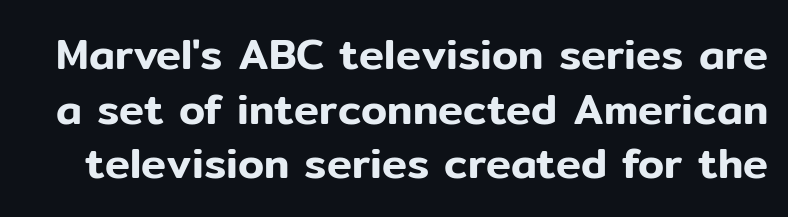
Underline: absent. The rendering shows plain stroke endings on the letterforms — a sans-serif design. Successive baselines arrive at the customary interval. Style check: upright. Characters follow at the spacing the type designer built in. Looks like regular typesetting: each glyph gets only the width it needs.
